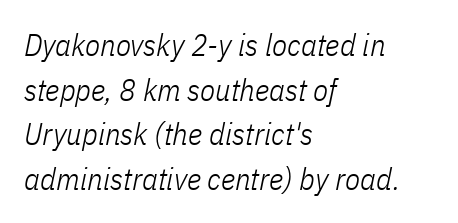
The image shows 31 px light, condensed type, italic (leaning right); set left-aligned, normal line spacing (1.44x), normal letter spacing, not underlined; low stroke contrast and a medium x-height.
